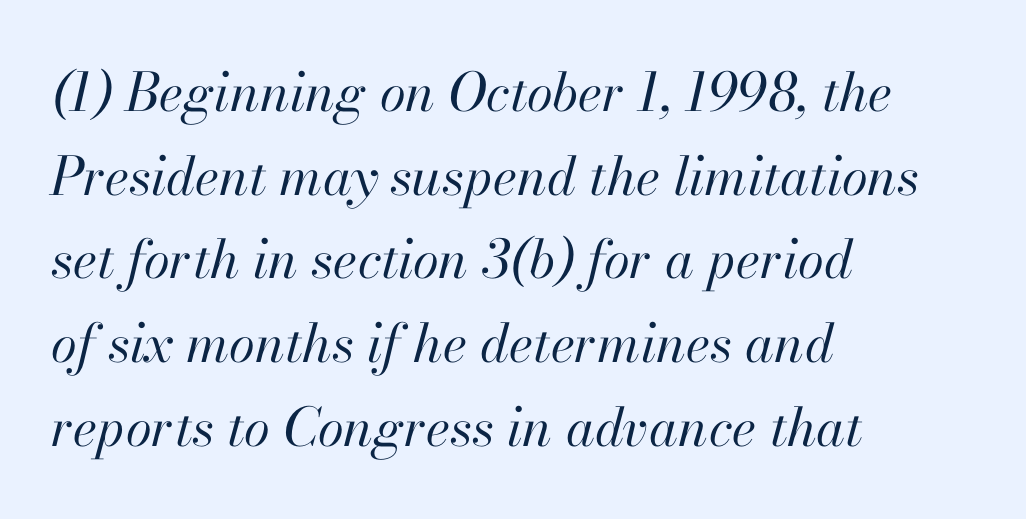
You could call the tracking neutral — neither tight nor loose. The passage shown is typed in a proportional face where columns would drift. Does the lettering tilt? It does — this is italic. These glyphs show unthickened strokes, regular width or finer. The block of text has a typical density, with ordinary space between rows. Compared with a centered layout, this one pins lines to the left instead.
